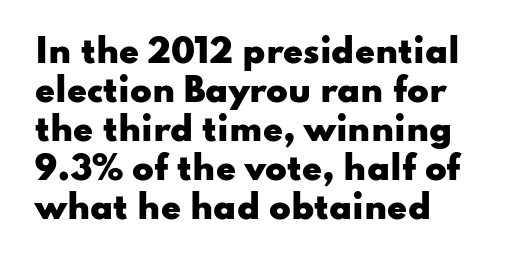
Q: Is the text bold? A: Yes.
Q: Is the text italic (slanted)? A: No, it is upright.
Q: Is the typeface a serif or a sans-serif typeface? A: Sans-serif.
Q: Is the text underlined? A: No.
Q: How is the paragraph aligned? A: Left-aligned.
Q: Is the spacing between letters normal or unusually wide? A: Normal.
Q: Width (condensed, normal, or wide)? A: Wide.
Q: Stroke contrast? A: Low.
Q: x-height? A: Small.
Q: Monospaced? A: No.
